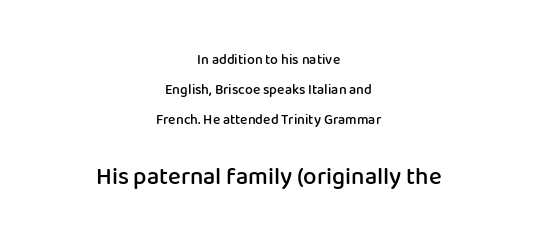
This block would shrink considerably if given ordinary leading; it's expanded now. In this sample the second text group is rendered at the bigger scale. It's the straight-up-and-down kind of type. The compositor balanced each line on the midline. Descenders hang freely into open space.
